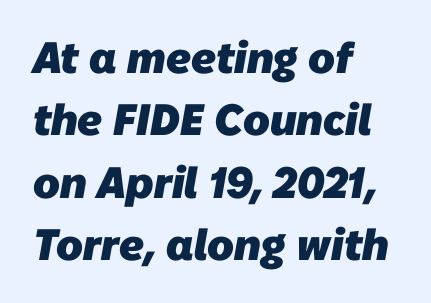
Q: Is the text bold? A: Yes.
Q: Is the typeface a serif or a sans-serif typeface? A: Sans-serif.
Q: Is the text underlined? A: No.
Q: How is the paragraph aligned? A: Left-aligned.
Q: Is the spacing between letters normal or unusually wide? A: Normal.
Q: Is the spacing between lines tight, normal or loose? A: Normal.
Q: Width (condensed, normal, or wide)? A: Normal.
Q: Stroke contrast? A: Low.
Q: x-height? A: Medium.
Q: Monospaced? A: No.
